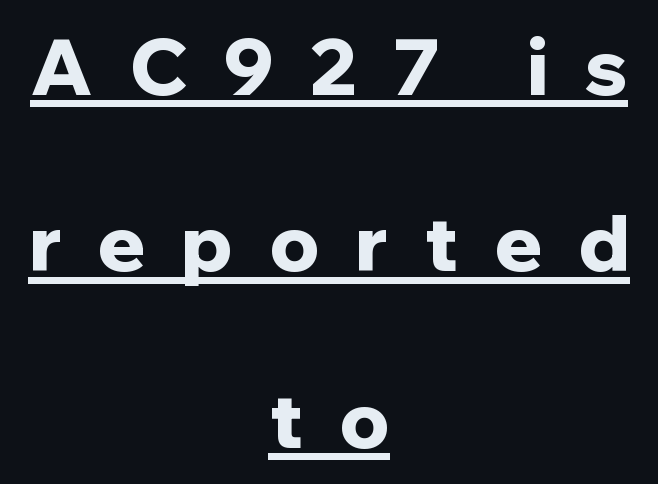
The image shows 78 px bold sans-serif type, upright; set centered, loose line spacing (2.26x), unusually wide letter spacing (+0.46 em), underlined; low stroke contrast and a medium x-height.
